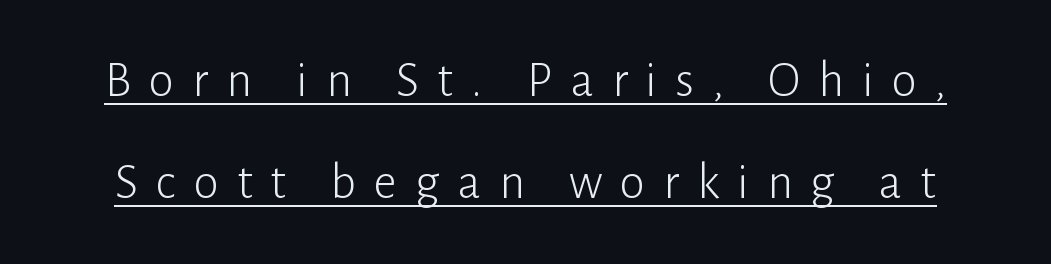
Has an underline been added? It has. This is sans-serif lettering, the kind often seen on screens and signage. No italicization has been applied; the sample stays upright. Spacing verdict: proportional, widths tailored to each character. The horizontal fit of the characters is loose and conspicuously gappy. The weight tops out at a normal text grade.
